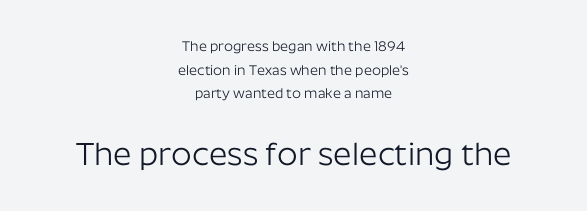
The zone under the glyphs is completely vacant. This sample keeps an unexceptional amount of space between lines. The letters stand straight up with perfectly vertical stems. Neither beginnings nor endings align; midpoints do.
